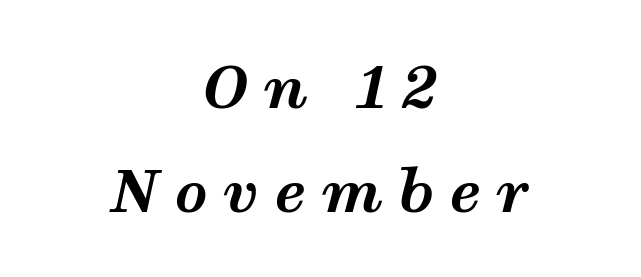
The compositor balanced each line on the midline. Slant detected: the letters are inclined. The string is rendered with underlining switched off. Stroke thickness is high; the sample reads as a true bold.
